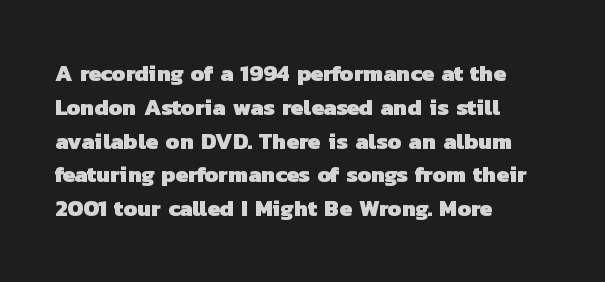
The block of text has a typical density, with ordinary space between rows. Words appear dense and cohesive because spacing is normal. A classic flush-left, rag-right setting is used for this passage. Summary of weight: heavy, a full bold. The string is rendered with underlining switched off.
